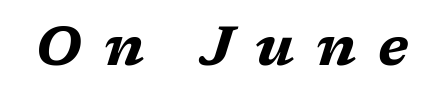
{"italic": "yes", "lean": "right", "slant_degrees": 17, "bold": "yes", "weight": "bold", "width": "wide", "stroke_contrast": "medium", "x_height": "medium", "monospaced": "no", "underline": "no", "letter_spacing": "wide", "letter_spacing_em": 0.4, "glyph_px": 55}
